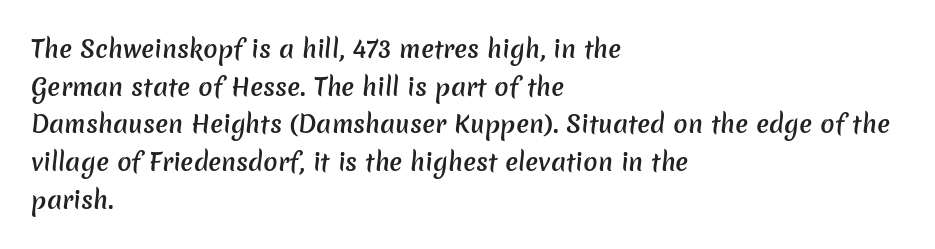
The image shows 24 px text type; set left-aligned, normal line spacing (1.57x), normal letter spacing, not underlined.
